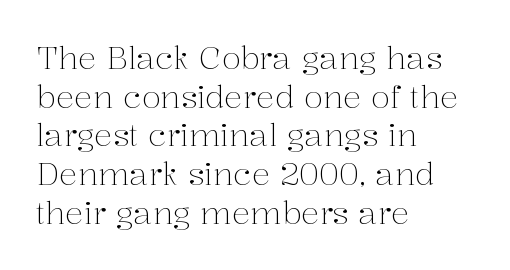
The image shows 31 px light serif type, upright; set left-aligned, normal line spacing (1.25x), normal letter spacing, not underlined; medium stroke contrast and a medium x-height.
